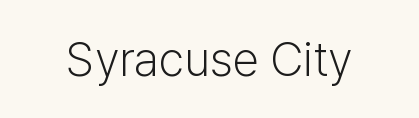
Q: Is the text bold? A: No.
Q: Is the text italic (slanted)? A: No, it is upright.
Q: Is the typeface a serif or a sans-serif typeface? A: Sans-serif.
Q: Is the text underlined? A: No.
Q: Is the spacing between letters normal or unusually wide? A: Normal.
Q: Width (condensed, normal, or wide)? A: Normal.
Q: Stroke contrast? A: Low.
Q: x-height? A: Medium.
Q: Monospaced? A: No.
